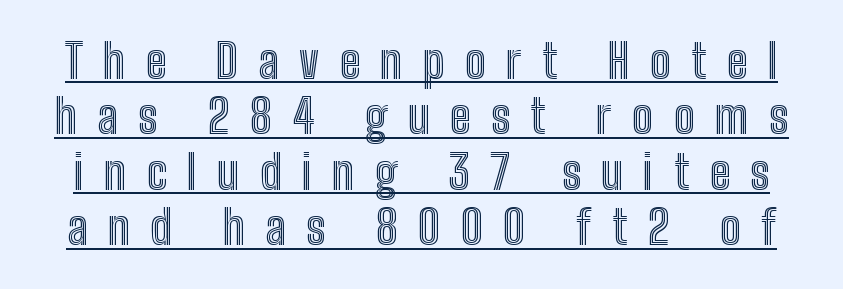
{"italic": "no", "width": "condensed", "x_height": "medium", "monospaced": "no", "underline": "yes", "line_spacing_ratio": 1.18, "letter_spacing": "wide", "letter_spacing_em": 0.43, "glyph_px": 47}
